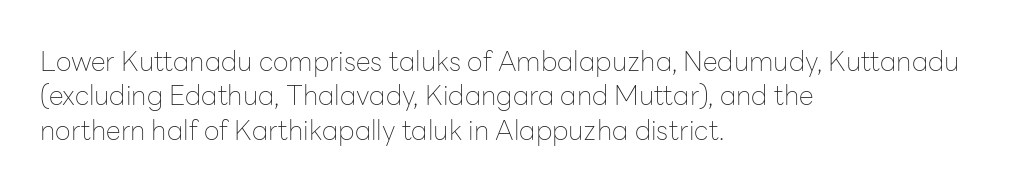
The image shows 27 px text type, upright; set left-aligned, normal line spacing (1.27x), normal letter spacing, not underlined.
